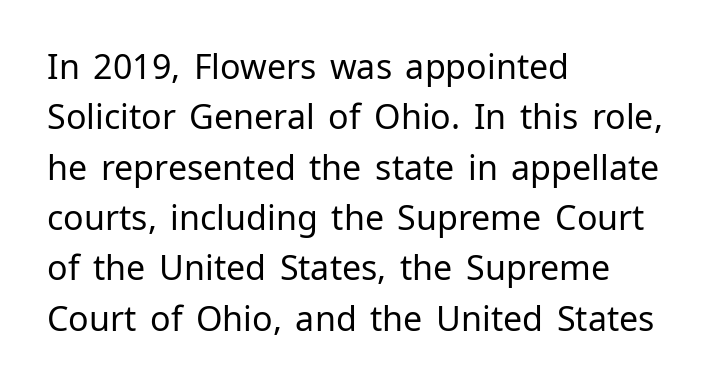
How would I describe the line gaps? Plain and ordinary. The string is rendered with underlining switched off. These lines are set flush left with a ragged right edge. How are the letters spaced? Ordinarily, with no added tracking. The font's upright variant was chosen for this text. The rendering uses natural spacing where letterforms have individual widths.
